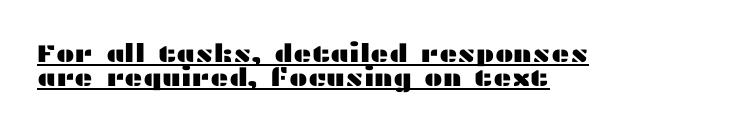
The image shows 25 px text type, upright; set left-aligned, tight line spacing (0.96x), normal letter spacing, underlined.
